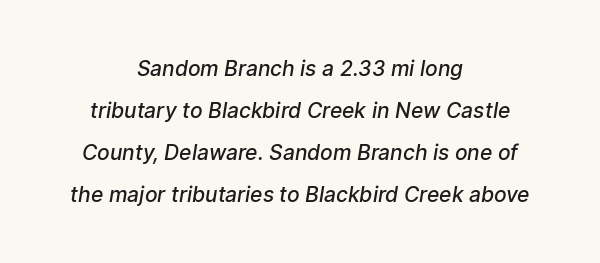
Q: Is the text bold? A: Semi-bold.
Q: Is the text underlined? A: No.
Q: How is the paragraph aligned? A: Centered.
Q: Is the spacing between letters normal or unusually wide? A: Normal.
Q: Is the spacing between lines tight, normal or loose? A: Loose.
